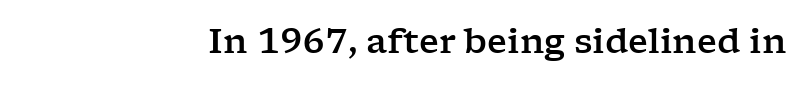
{"serif": "yes", "italic": "no", "width": "wide", "stroke_contrast": "low", "x_height": "medium", "monospaced": "no", "underline": "no", "letter_spacing": "normal", "letter_spacing_em": 0.0, "glyph_px": 34}
